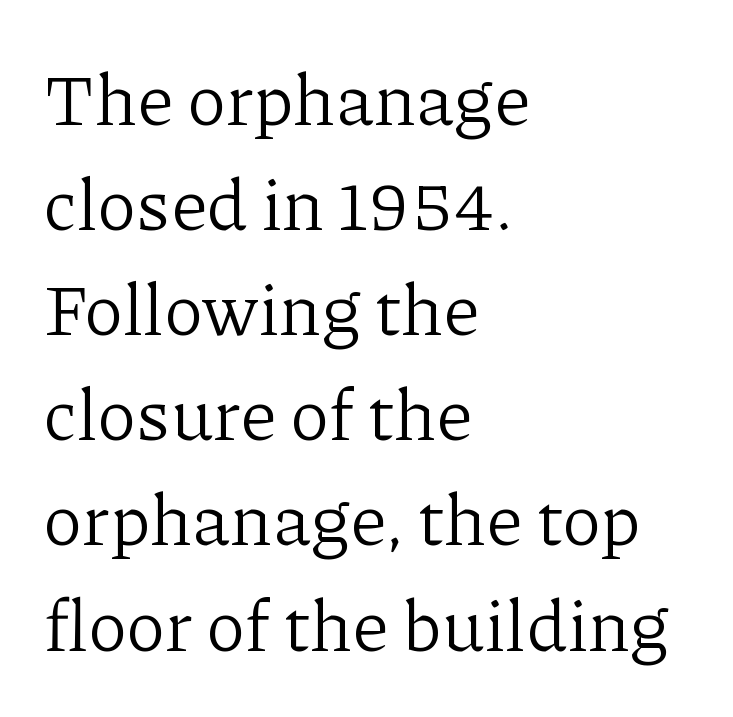
The image shows 73 px light serif type, upright; set left-aligned, normal line spacing (1.44x), normal letter spacing, not underlined; low stroke contrast and a medium x-height.
